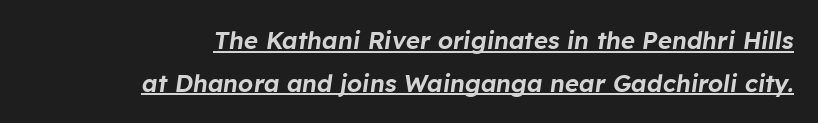
The image shows 24 px text type, italic (leaning right); set right-aligned, line spacing 1.78x, normal letter spacing, underlined.
